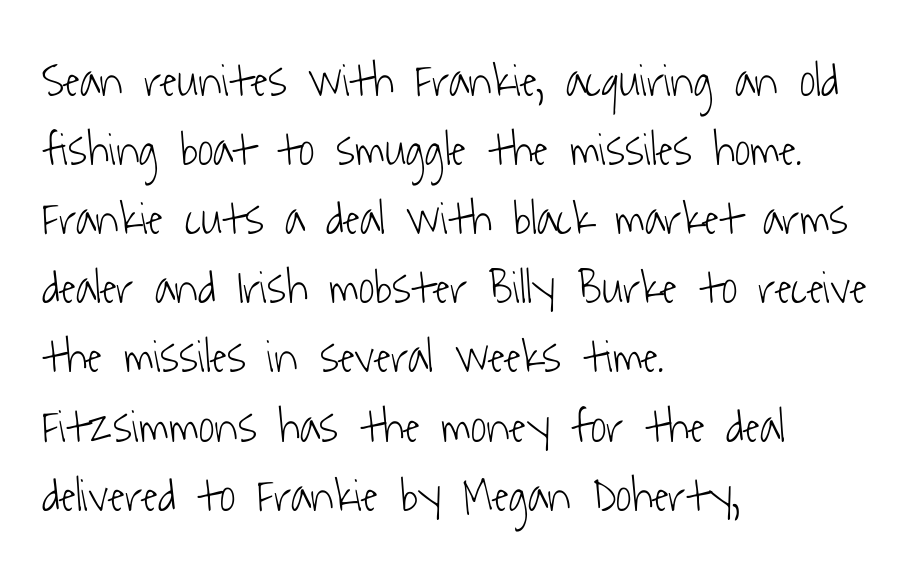
Q: Is the text bold? A: No.
Q: Is the typeface a serif or a sans-serif typeface? A: Sans-serif.
Q: Is the text underlined? A: No.
Q: How is the paragraph aligned? A: Left-aligned.
Q: Is the spacing between letters normal or unusually wide? A: Normal.
Q: Is the spacing between lines tight, normal or loose? A: Normal.
Q: Width (condensed, normal, or wide)? A: Condensed.
Q: Stroke contrast? A: Low.
Q: x-height? A: Medium.
Q: Monospaced? A: No.
